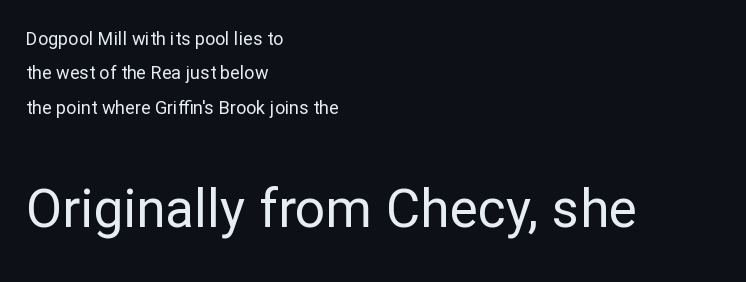
The image shows 53 px regular-weight sans-serif type, upright; set left-aligned, loose line spacing (1.91x), normal letter spacing, not underlined; the second (bottom) block is 2.94x larger; low stroke contrast and a medium x-height.
